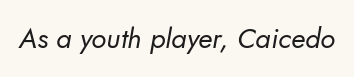
The image shows 28 px regular-weight sans-serif type; set normal letter spacing, not underlined; low stroke contrast and a small x-height.
